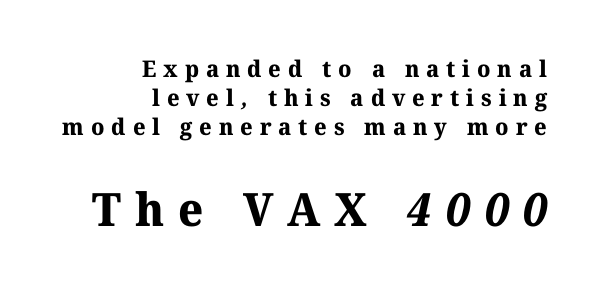
Q: Is the text bold? A: Yes.
Q: Is the typeface a serif or a sans-serif typeface? A: Serif.
Q: Is the text underlined? A: No.
Q: How is the paragraph aligned? A: Right-aligned.
Q: Is the spacing between letters normal or unusually wide? A: Unusually wide.
Q: Is the spacing between lines tight, normal or loose? A: Normal.
Q: Which block of text is set in a larger size, the first (top) or the second (bottom)? A: The second (bottom) one.
Q: Width (condensed, normal, or wide)? A: Normal.
Q: Stroke contrast? A: Medium.
Q: x-height? A: Medium.
Q: Monospaced? A: No.
